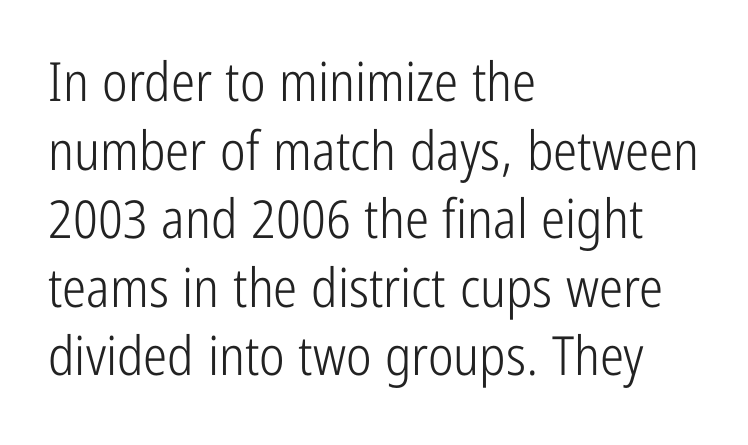
Ascenders rise straight up at ninety degrees. The rendering keeps characters at their native spacing. If you drew a ruler down the left edge, every line would touch it. Think of a printed novel: that variable character pitch is what you see here.
